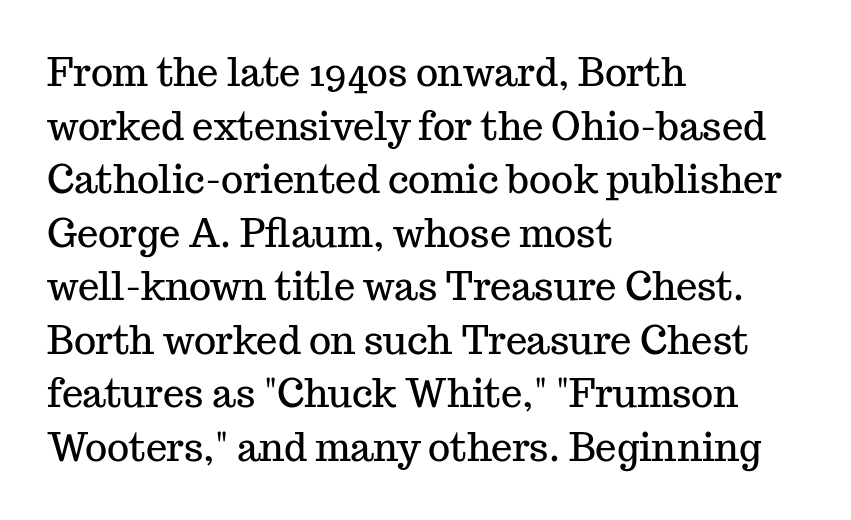
Q: Is the text italic (slanted)? A: No, it is upright.
Q: Is the typeface a serif or a sans-serif typeface? A: Serif.
Q: Is the text underlined? A: No.
Q: How is the paragraph aligned? A: Left-aligned.
Q: Is the spacing between letters normal or unusually wide? A: Normal.
Q: Is the spacing between lines tight, normal or loose? A: Normal.
Q: Width (condensed, normal, or wide)? A: Normal.
Q: Stroke contrast? A: Medium.
Q: x-height? A: Medium.
Q: Monospaced? A: No.
